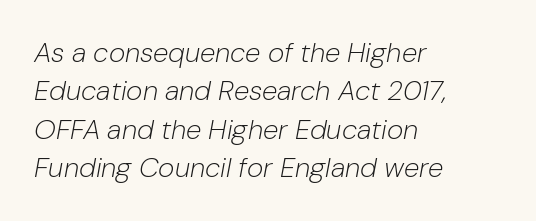
{"italic": "yes", "lean": "right", "slant_degrees": 10, "bold": "no", "weight": "light", "width": "normal", "stroke_contrast": "low", "x_height": "medium", "monospaced": "no", "underline": "no", "align": "left", "line_spacing": "normal", "line_spacing_ratio": 1.37, "letter_spacing": "normal", "letter_spacing_em": 0.0, "glyph_px": 28}
